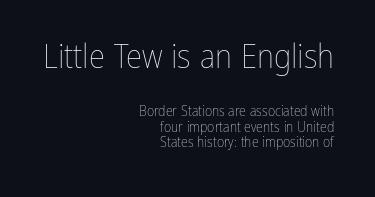
Q: Is the text bold? A: No.
Q: Is the text italic (slanted)? A: No, it is upright.
Q: Is the text underlined? A: No.
Q: How is the paragraph aligned? A: Right-aligned.
Q: Is the spacing between letters normal or unusually wide? A: Normal.
Q: Is the spacing between lines tight, normal or loose? A: Tight.
Q: Which block of text is set in a larger size, the first (top) or the second (bottom)? A: The first (top) one.
Q: Width (condensed, normal, or wide)? A: Condensed.
Q: Stroke contrast? A: Low.
Q: x-height? A: Medium.
Q: Monospaced? A: No.
